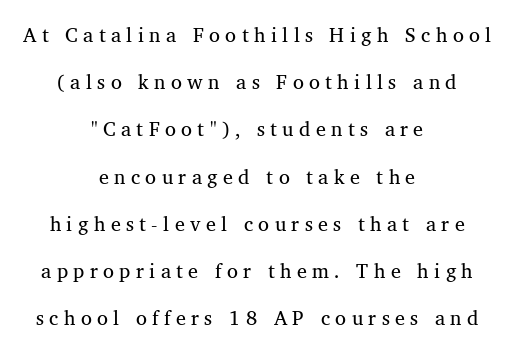
{"italic": "no", "bold": "no", "underline": "no", "align": "center", "line_spacing": "loose", "line_spacing_ratio": 2.36, "letter_spacing": "wide", "letter_spacing_em": 0.27, "glyph_px": 20}
